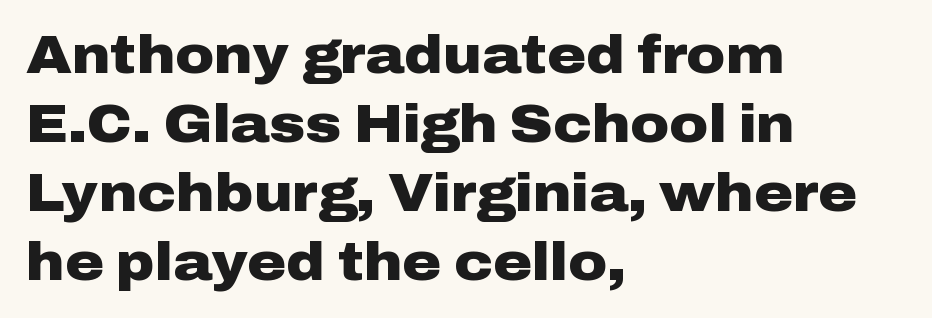
Notice how descenders clear the ascenders below comfortably — that's standard leading. Words float on clear page, feet unadorned. The specimen reads as upright at a glance. A typesetter would call this proportional, since set widths differ per character. Layout note: lines flush left. Look at the bottom of the vertical strokes: they stop flat, with no serifs.
